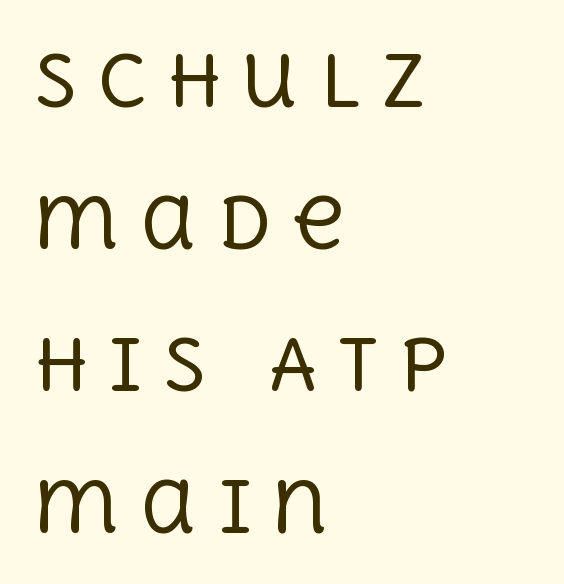
Q: Is the text bold? A: No.
Q: Is the text italic (slanted)? A: No, it is upright.
Q: Is the typeface a serif or a sans-serif typeface? A: Serif.
Q: Is the text underlined? A: No.
Q: How is the paragraph aligned? A: Left-aligned.
Q: Is the spacing between letters normal or unusually wide? A: Unusually wide.
Q: Is the spacing between lines tight, normal or loose? A: Loose.
Q: Width (condensed, normal, or wide)? A: Normal.
Q: x-height? A: Large.
Q: Monospaced? A: No.
